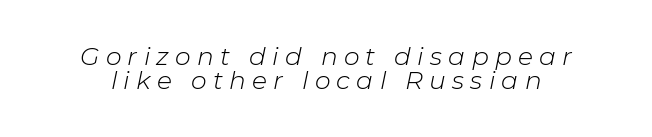
Q: Is the text bold? A: No.
Q: Is the text italic (slanted)? A: Yes, it leans right by about 11 degrees.
Q: Is the text underlined? A: No.
Q: Is the spacing between letters normal or unusually wide? A: Unusually wide.
Q: Is the spacing between lines tight, normal or loose? A: Tight.
